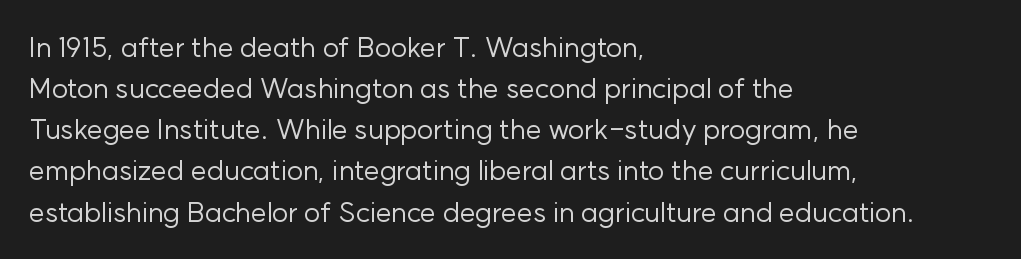
The image shows 28 px regular-weight sans-serif type, upright; set left-aligned, normal line spacing (1.47x), normal letter spacing, not underlined; low stroke contrast and a medium x-height.
